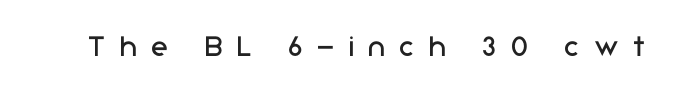
Q: Is the text bold? A: No.
Q: Is the text italic (slanted)? A: No, it is upright.
Q: Is the typeface a serif or a sans-serif typeface? A: Sans-serif.
Q: Is the text underlined? A: No.
Q: Is the spacing between letters normal or unusually wide? A: Unusually wide.
Q: Width (condensed, normal, or wide)? A: Normal.
Q: Stroke contrast? A: Low.
Q: x-height? A: Medium.
Q: Monospaced? A: No.
